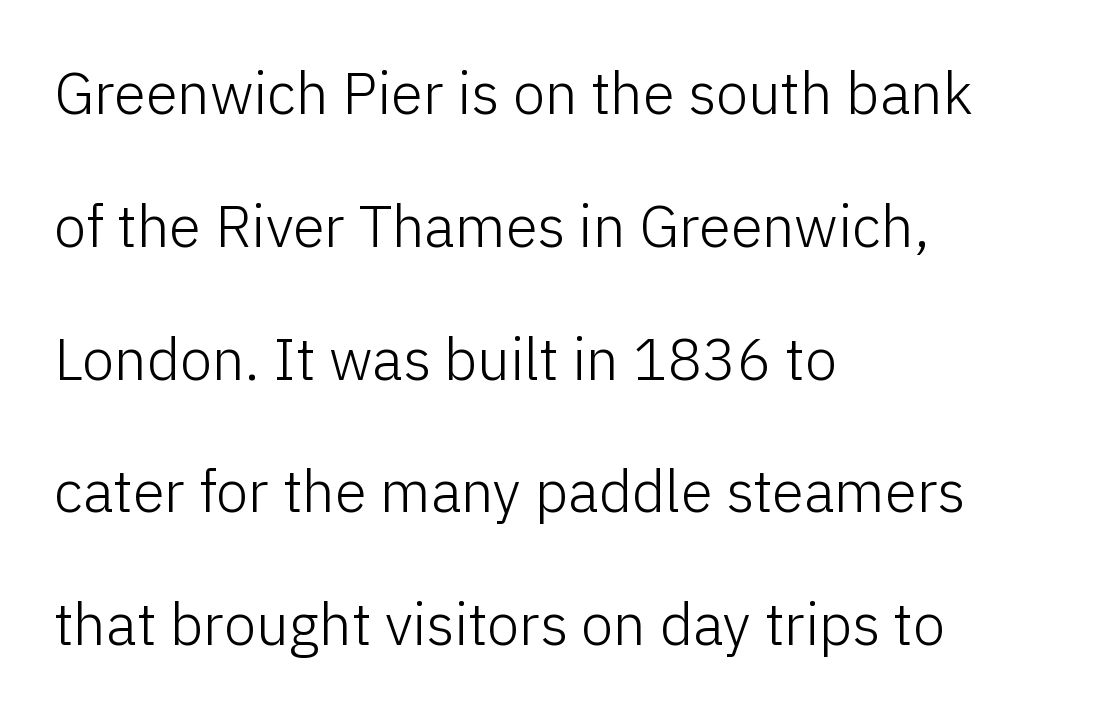
{"serif": "no", "italic": "no", "bold": "no", "weight": "light", "width": "normal", "stroke_contrast": "low", "x_height": "medium", "monospaced": "no", "underline": "no", "align": "left", "line_spacing": "loose", "line_spacing_ratio": 2.29, "letter_spacing": "normal", "letter_spacing_em": 0.0, "glyph_px": 58}
